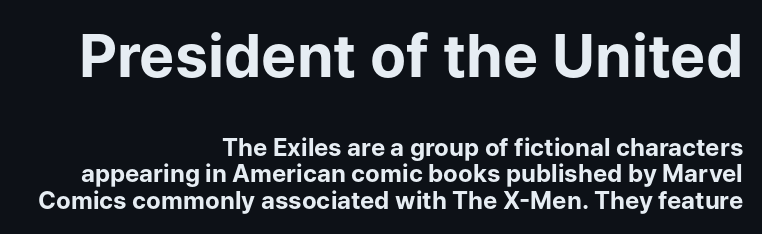
You could call the tracking neutral — neither tight nor loose. The font's upright variant was chosen for this text. The baseline area is clear. Look at the glyph heights: the upper group is clearly the bigger setting. Does the copy run flush right? Yes — the right margin is perfectly even. The characters look thick and weighty, a clear bold.
